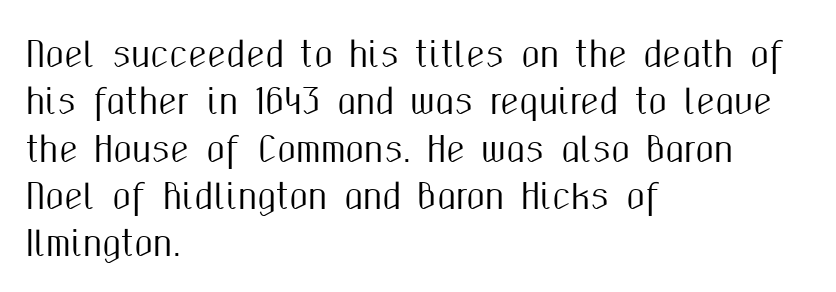
{"serif": "no", "italic": "no", "width": "condensed", "stroke_contrast": "medium", "x_height": "medium", "monospaced": "no", "underline": "no", "align": "left", "line_spacing": "normal", "line_spacing_ratio": 1.39, "letter_spacing": "normal", "letter_spacing_em": 0.0, "glyph_px": 34}
